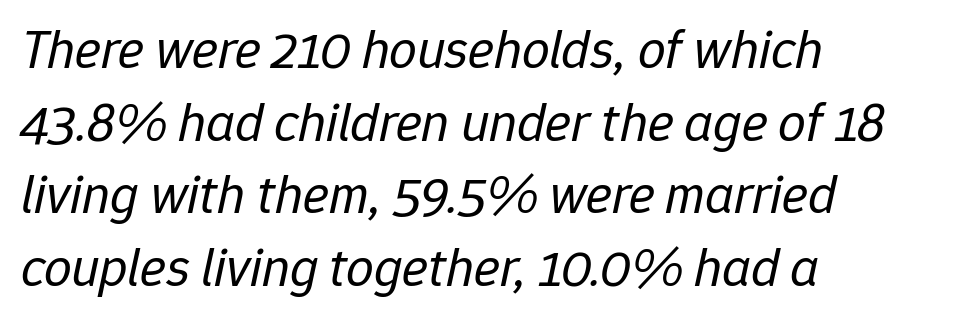
Horizontal alignment here is leftward, the default for most running prose. The leading is moderate, giving the passage an even texture. You could not count columns in this text — the font is proportionally spaced. Honestly, the letter spacing is just normal — you wouldn't notice it.
